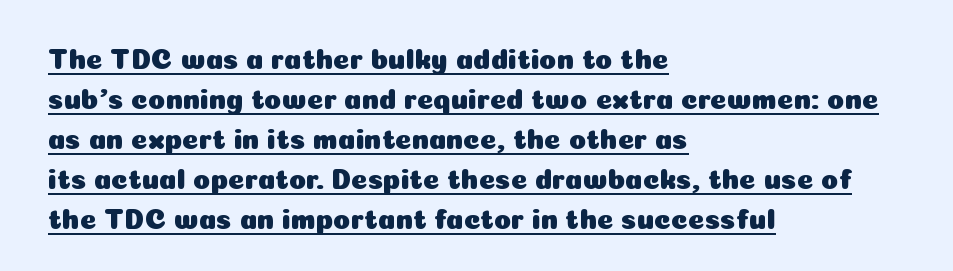
Classification — sans serif. This rendering features underlined lettering. A student would call this left alignment; a typographer would say flush left, rag right. Notice how the stems are strictly vertical — no italics here. The passage shown is typed in a proportional face where columns would drift.
